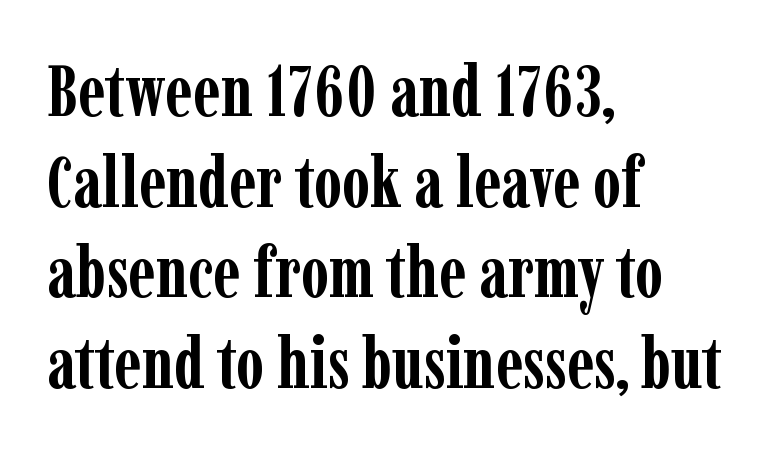
The image shows 72 px semibold, condensed serif type, upright; set left-aligned, normal line spacing (1.26x), normal letter spacing, not underlined; low stroke contrast and a medium x-height.
